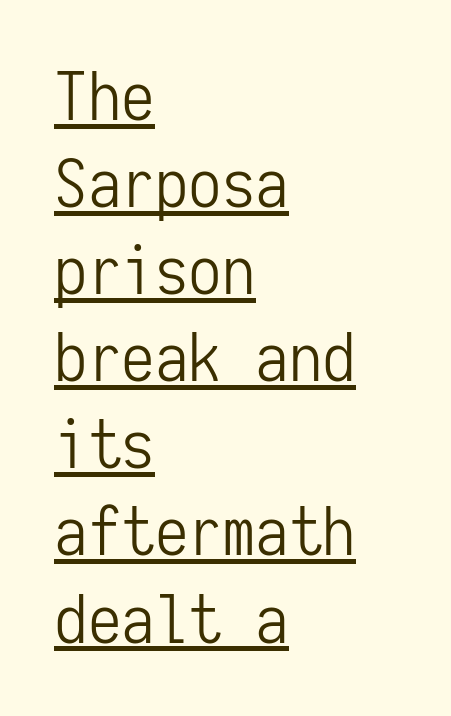
{"serif": "no", "italic": "no", "bold": "no", "weight": "light", "width": "condensed", "stroke_contrast": "low", "x_height": "medium", "monospaced": "yes", "underline": "yes", "align": "left", "line_spacing": "normal", "line_spacing_ratio": 1.3, "letter_spacing": "normal", "letter_spacing_em": 0.0, "glyph_px": 67}
